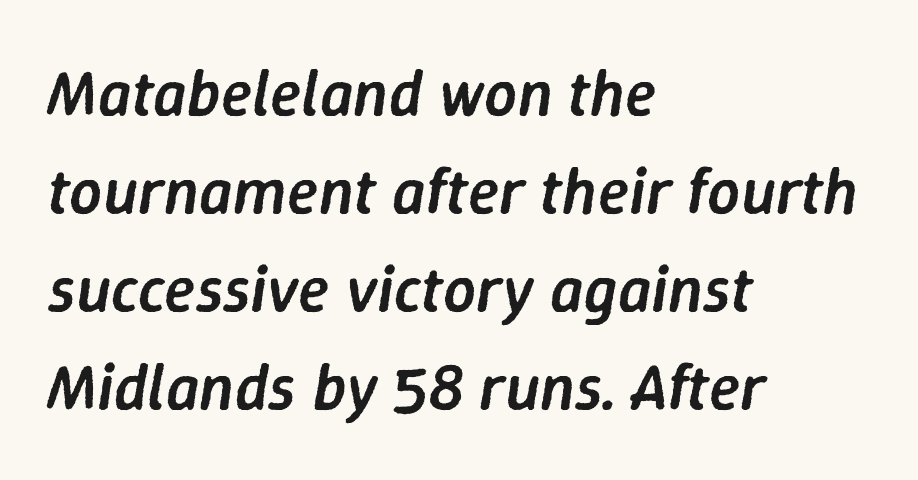
{"italic": "yes", "lean": "right", "slant_degrees": 9, "bold": "semi", "weight": "semibold", "width": "normal", "stroke_contrast": "low", "x_height": "medium", "monospaced": "no", "underline": "no", "align": "left", "line_spacing": "normal", "line_spacing_ratio": 1.51, "letter_spacing": "normal", "letter_spacing_em": 0.0, "glyph_px": 65}
